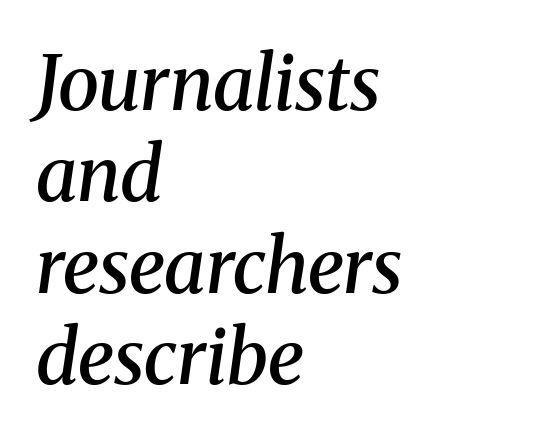
The image shows 75 px semibold serif type, italic (leaning right); set left-aligned, line spacing 1.22x, normal letter spacing, not underlined; medium stroke contrast and a medium x-height.
